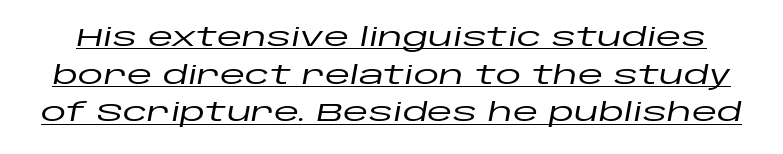
Characters are canted at an angle relative to the baseline's perpendicular. Words appear dense and cohesive because spacing is normal. Caption: lettering with a line underneath. The rendering uses a moderate line-height, typical for paragraphs.
